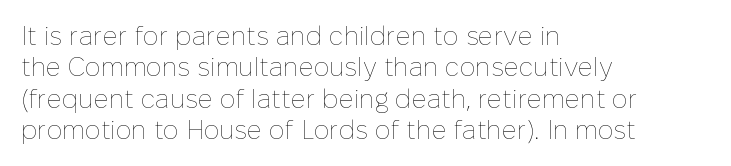
What stands out about the letter spacing? Nothing — it is the standard amount. The rendering anchors every line to the left-hand side. A light-to-regular cut is what we see here. Ordinary non-slanted type is in use.
